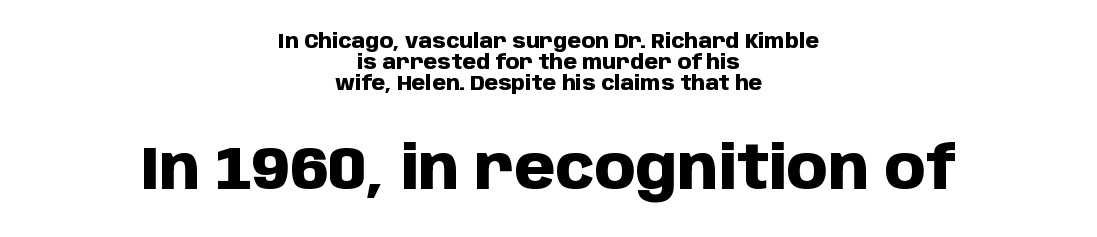
The image shows 59 px heavy sans-serif type, upright; set centered, tight line spacing (1.05x), normal letter spacing, not underlined; the second (bottom) block is 2.95x larger; low stroke contrast and a large x-height.
